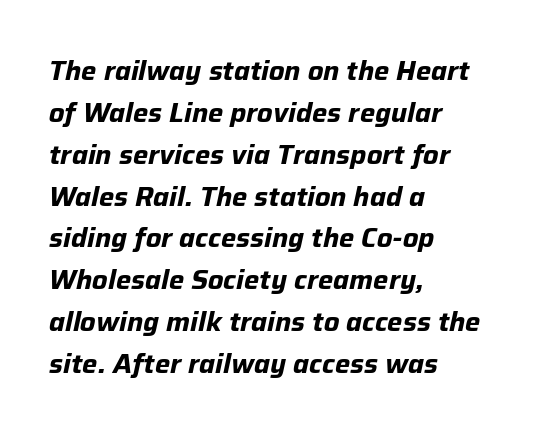
Short note: letters normally spaced. The setting favours the left margin, as ordinary paragraphs usually do. Posture: slanted. Check under the words: just untouched page. Emphasis by weight is at full strength: bold. Line spacing here is normal.
